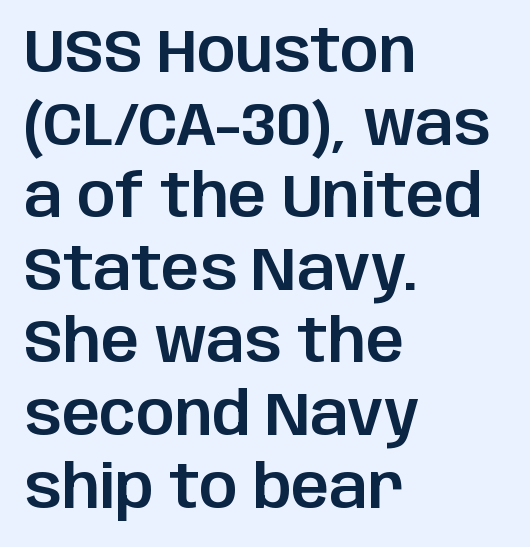
Descenders hang freely into open space. Between one letter and the next there's only the usual sliver of space. Each letter keeps its own natural width here, so spacing adapts to shape. The face used here is a sans, in the tradition of grotesques and geometrics. You can tell it's not italic because the verticals are truly vertical.
